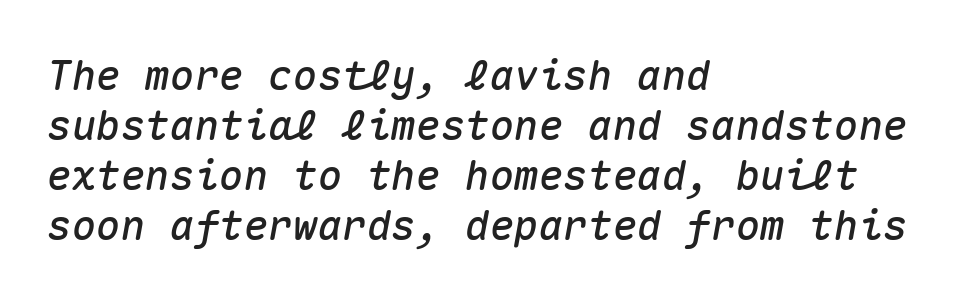
Nobody drew a line under any word here. This sample has the even, mechanical cadence of fixed-width lettering. This rendering uses left alignment, leaving the right contour irregular. Letter spacing: default. The axis of the letterforms is tilted away from vertical.
